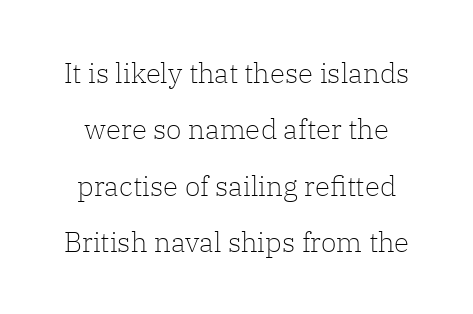
Q: Is the text bold? A: No.
Q: Is the text italic (slanted)? A: No, it is upright.
Q: Is the typeface a serif or a sans-serif typeface? A: Serif.
Q: Is the text underlined? A: No.
Q: Is the spacing between letters normal or unusually wide? A: Normal.
Q: Is the spacing between lines tight, normal or loose? A: Loose.
Q: Width (condensed, normal, or wide)? A: Normal.
Q: Stroke contrast? A: Low.
Q: x-height? A: Medium.
Q: Monospaced? A: No.
